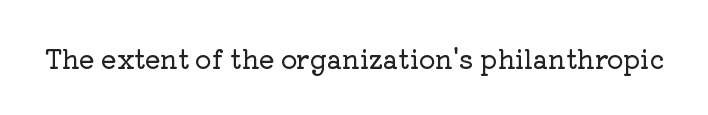
{"italic": "no", "underline": "no", "letter_spacing": "normal", "letter_spacing_em": 0.0, "glyph_px": 26}
